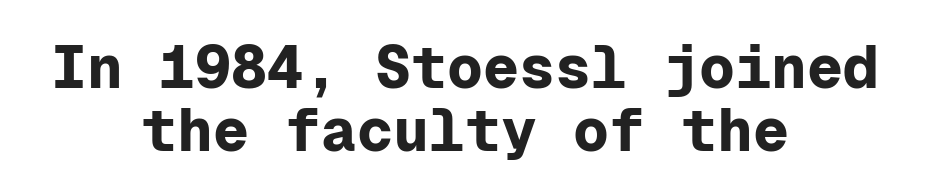
Q: Is the text bold? A: Yes.
Q: Is the text italic (slanted)? A: No, it is upright.
Q: Is the typeface a serif or a sans-serif typeface? A: Sans-serif.
Q: Is the text underlined? A: No.
Q: How is the paragraph aligned? A: Centered.
Q: Is the spacing between letters normal or unusually wide? A: Normal.
Q: Is the spacing between lines tight, normal or loose? A: Tight.
Q: Width (condensed, normal, or wide)? A: Normal.
Q: Stroke contrast? A: Low.
Q: x-height? A: Medium.
Q: Monospaced? A: Yes.
